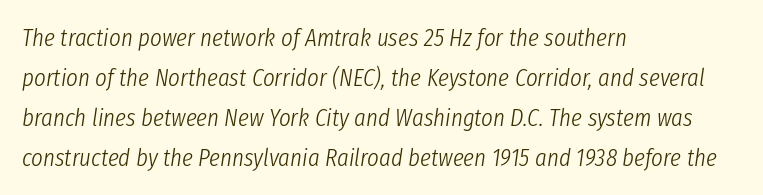
The image shows 25 px text type, italic (leaning right); set left-aligned, normal line spacing (1.6x), normal letter spacing, not underlined.
